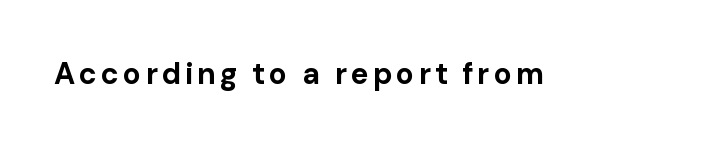
{"serif": "no", "italic": "no", "bold": "yes", "weight": "bold", "width": "normal", "stroke_contrast": "low", "x_height": "medium", "monospaced": "no", "underline": "no", "glyph_px": 30}
